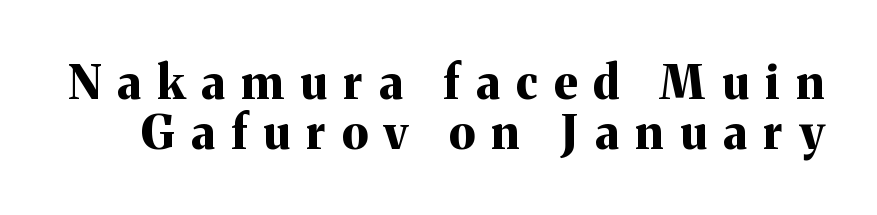
{"serif": "yes", "italic": "no", "bold": "yes", "weight": "bold", "width": "normal", "stroke_contrast": "medium", "x_height": "medium", "monospaced": "no", "underline": "no", "line_spacing": "tight", "line_spacing_ratio": 1.08, "letter_spacing": "wide", "letter_spacing_em": 0.36, "glyph_px": 46}
